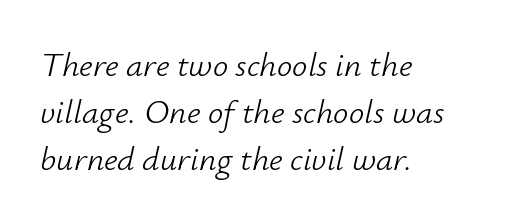
{"italic": "yes", "lean": "right", "slant_degrees": 12, "bold": "no", "weight": "light", "width": "normal", "stroke_contrast": "low", "x_height": "small", "monospaced": "no", "underline": "no", "align": "left", "line_spacing": "normal", "line_spacing_ratio": 1.38, "letter_spacing": "normal", "letter_spacing_em": 0.0, "glyph_px": 34}
